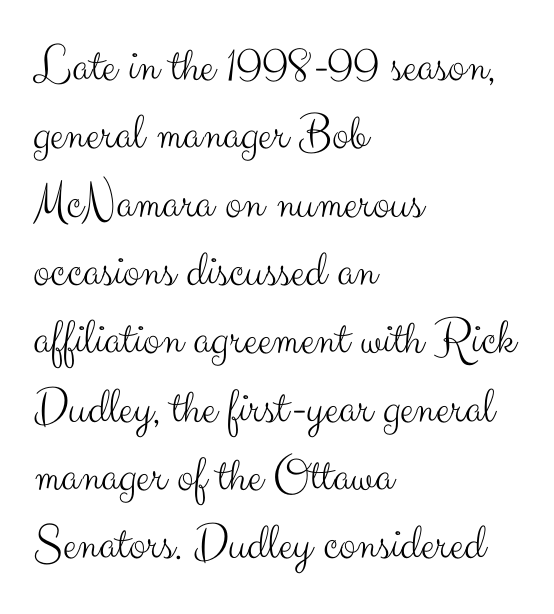
What stands out about the letter spacing? Nothing — it is the standard amount. The passage is arranged the way most books set body copy — flush left. The face used here is proportionally spaced, like ordinary book or web type.
